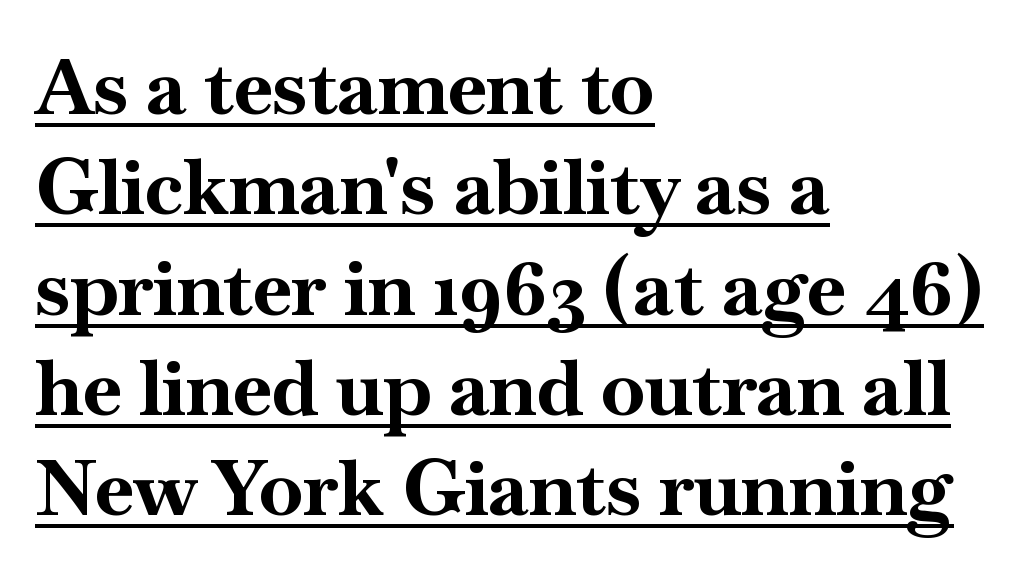
Q: Is the text bold? A: Yes.
Q: Is the text italic (slanted)? A: No, it is upright.
Q: Is the typeface a serif or a sans-serif typeface? A: Serif.
Q: Is the text underlined? A: Yes.
Q: How is the paragraph aligned? A: Left-aligned.
Q: Is the spacing between letters normal or unusually wide? A: Normal.
Q: Is the spacing between lines tight, normal or loose? A: Normal.
Q: Width (condensed, normal, or wide)? A: Normal.
Q: Stroke contrast? A: High.
Q: x-height? A: Small.
Q: Monospaced? A: No.
